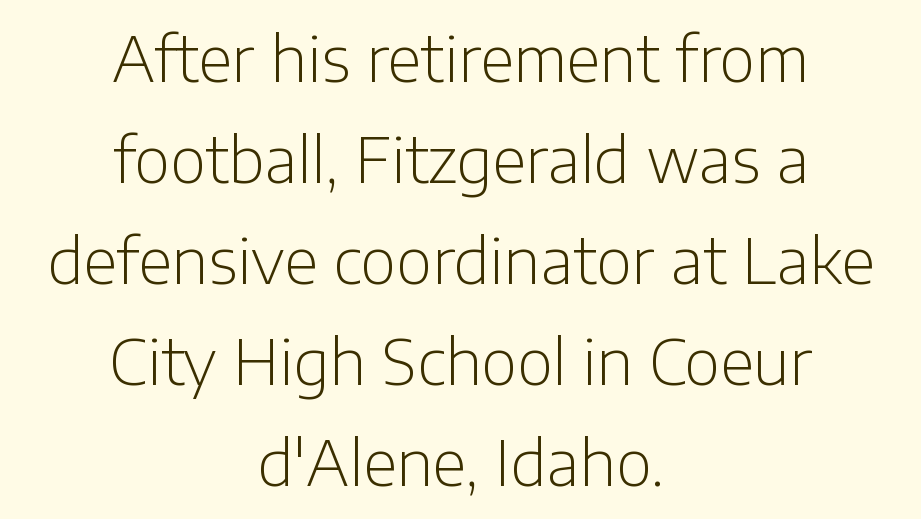
The image shows 62 px light sans-serif type, upright; set centered, normal line spacing (1.63x), normal letter spacing, not underlined; low stroke contrast and a medium x-height.
